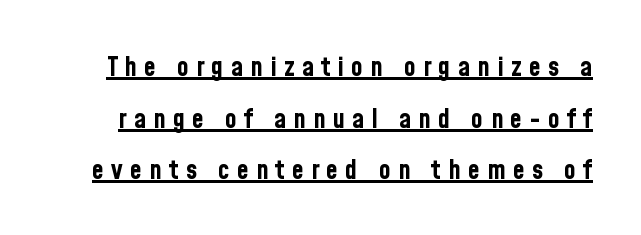
{"italic": "no", "bold": "yes", "underline": "yes", "line_spacing": "loose", "line_spacing_ratio": 1.91, "letter_spacing": "wide", "letter_spacing_em": 0.27, "glyph_px": 27}
